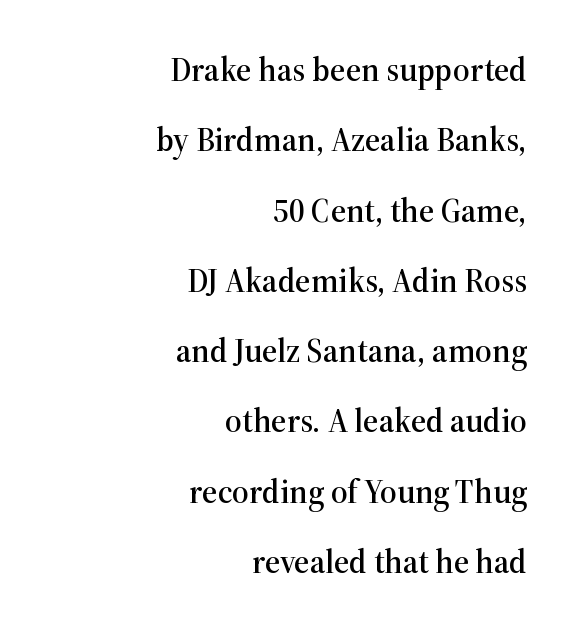
Q: Is the text italic (slanted)? A: No, it is upright.
Q: Is the typeface a serif or a sans-serif typeface? A: Serif.
Q: Is the text underlined? A: No.
Q: How is the paragraph aligned? A: Right-aligned.
Q: Is the spacing between letters normal or unusually wide? A: Normal.
Q: Is the spacing between lines tight, normal or loose? A: Loose.
Q: Width (condensed, normal, or wide)? A: Normal.
Q: Stroke contrast? A: High.
Q: x-height? A: Medium.
Q: Monospaced? A: No.
